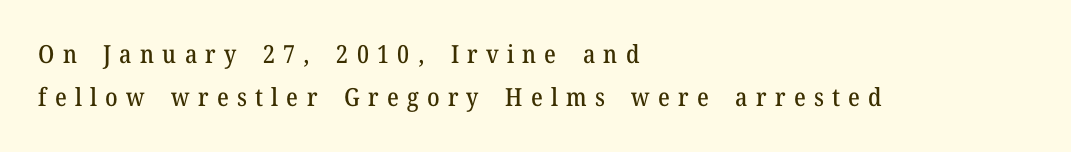
The image shows 25 px text type, upright; set left-aligned, line spacing 1.71x, unusually wide letter spacing (+0.33 em), not underlined.
